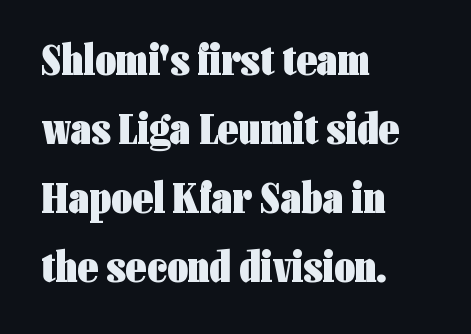
The image shows 45 px heavy, condensed sans-serif type, upright; set left-aligned, normal line spacing (1.53x), normal letter spacing, not underlined; low stroke contrast and a medium x-height.
